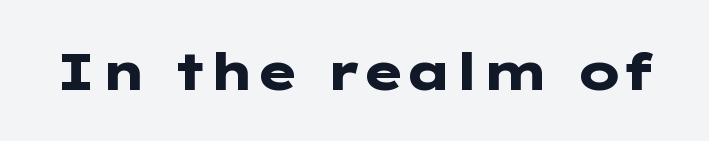
The image shows 52 px heavy, wide sans-serif type, upright; set normal letter spacing, not underlined; low stroke contrast and a medium x-height.
